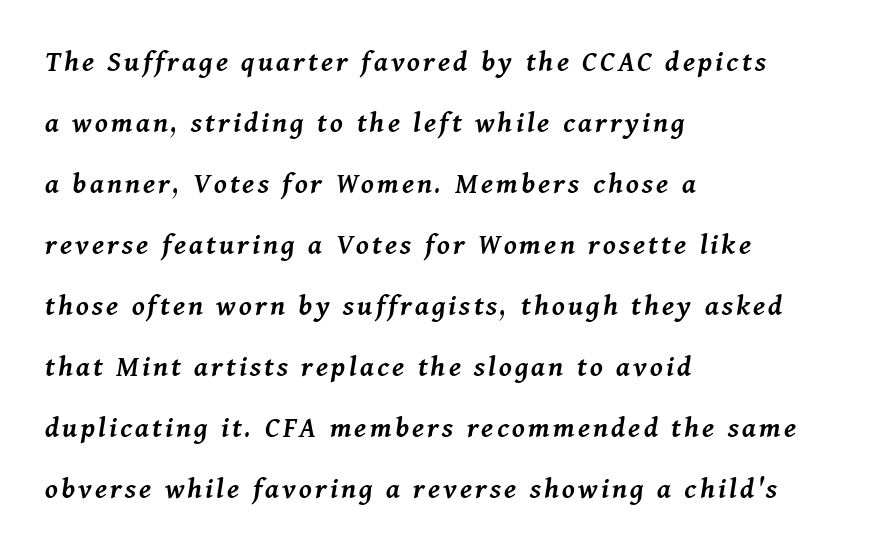
The line-height multiplier appears high, well above default. This sample uses an oblique cut, with every glyph tilted off the vertical. The compositor pushed each line to the left boundary. Is this a fixed-width face? No — the glyphs have proportional, varying widths.
